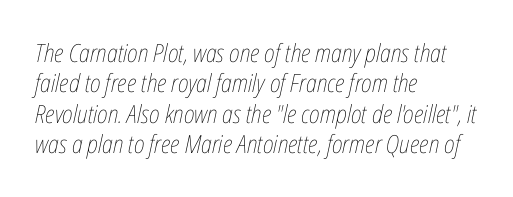
Q: Is the text bold? A: No.
Q: Is the text italic (slanted)? A: Yes, it leans right by about 12 degrees.
Q: Is the text underlined? A: No.
Q: How is the paragraph aligned? A: Left-aligned.
Q: Is the spacing between letters normal or unusually wide? A: Normal.
